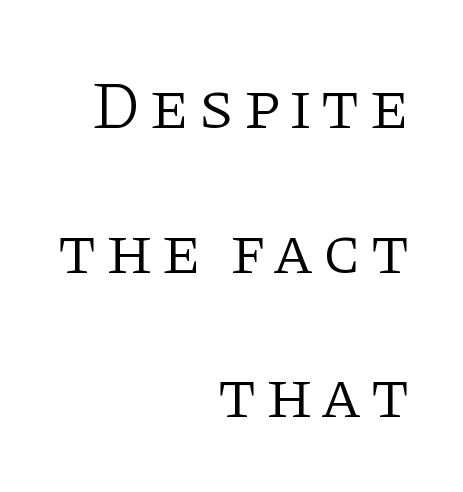
{"serif": "yes", "italic": "no", "bold": "no", "weight": "light", "width": "normal", "stroke_contrast": "low", "x_height": "large", "monospaced": "no", "underline": "no", "align": "right", "line_spacing": "loose", "line_spacing_ratio": 2.16, "glyph_px": 67}
